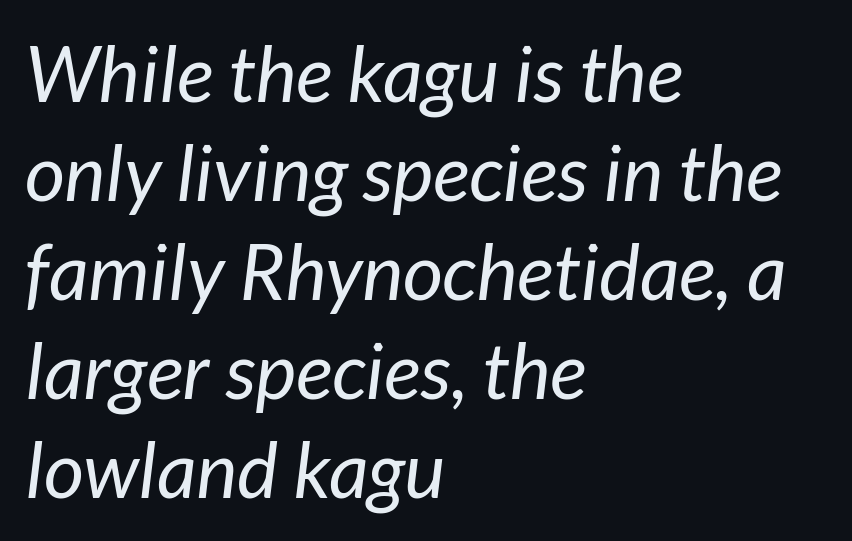
{"italic": "yes", "lean": "right", "slant_degrees": 7, "bold": "no", "weight": "regular", "width": "normal", "stroke_contrast": "low", "x_height": "medium", "monospaced": "no", "underline": "no", "align": "left", "line_spacing": "normal", "line_spacing_ratio": 1.27, "letter_spacing": "normal", "letter_spacing_em": 0.0, "glyph_px": 78}
